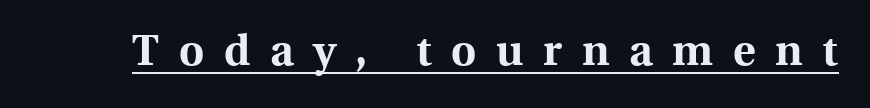
Upright lettering throughout. This is serif lettering, the kind often seen in printed books. Does a line run under the words? Yes, clearly. The typesetting leans heavy: a genuine bold. Characters follow at a spacing far wider than the type designer built in. The face used here is proportionally spaced, like ordinary book or web type.
